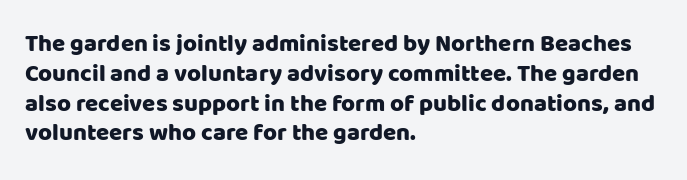
{"italic": "no", "underline": "no", "align": "left", "line_spacing_ratio": 1.24, "letter_spacing": "normal", "letter_spacing_em": 0.0, "glyph_px": 24}
